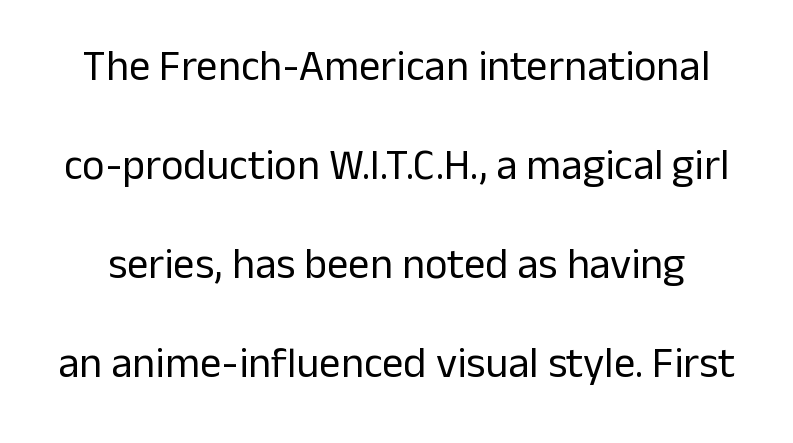
Rendered with straight, roman letterforms. You could fit nearly another row in the gap between these rows. The passage shown is typed in a proportional face where columns would drift. The letters carry no serifs — their stems end cleanly without finishing strokes. The glyphs are unaccompanied by any horizontal stroke below them. Tracking value appears to be zero — textbook default spacing.
